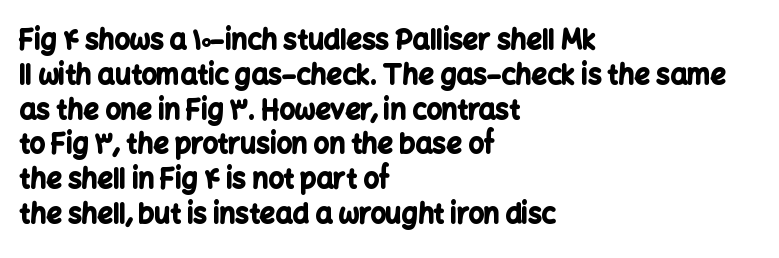
The image shows 27 px bold type, upright; set left-aligned, normal line spacing (1.29x), normal letter spacing, not underlined.
